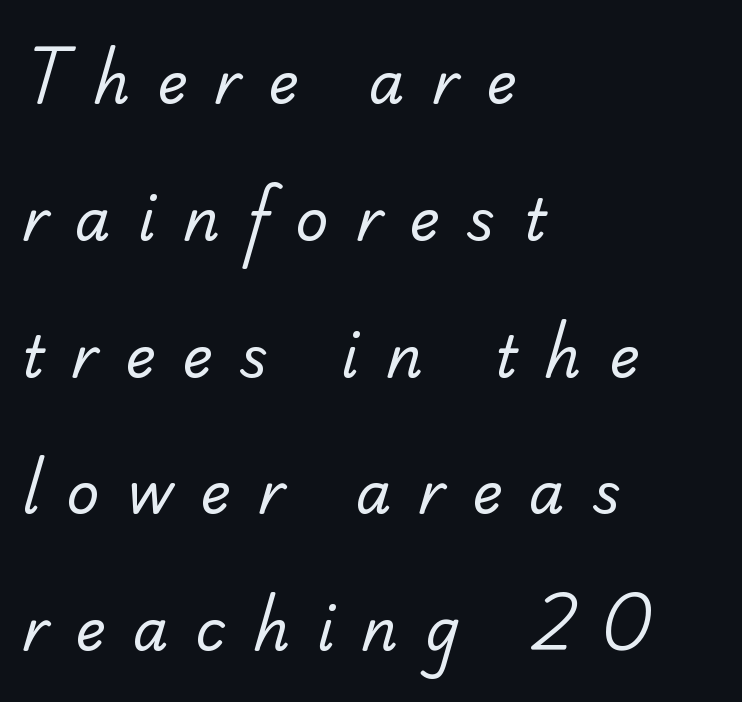
The image shows 57 px regular-weight serif type; set left-aligned, loose line spacing (2.4x), unusually wide letter spacing (+0.48 em), not underlined; low stroke contrast and a small x-height.
